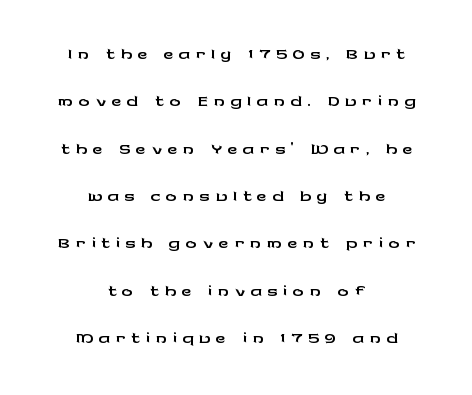
A student would call this center alignment; a typographer would say set centered. The leading is moderate, giving the passage an even texture. The font's upright variant was chosen for this text. Here the designer chose a conventional face with non-uniform glyph widths. Nothing sits at the stroke ends, so this counts as sans-serif.
